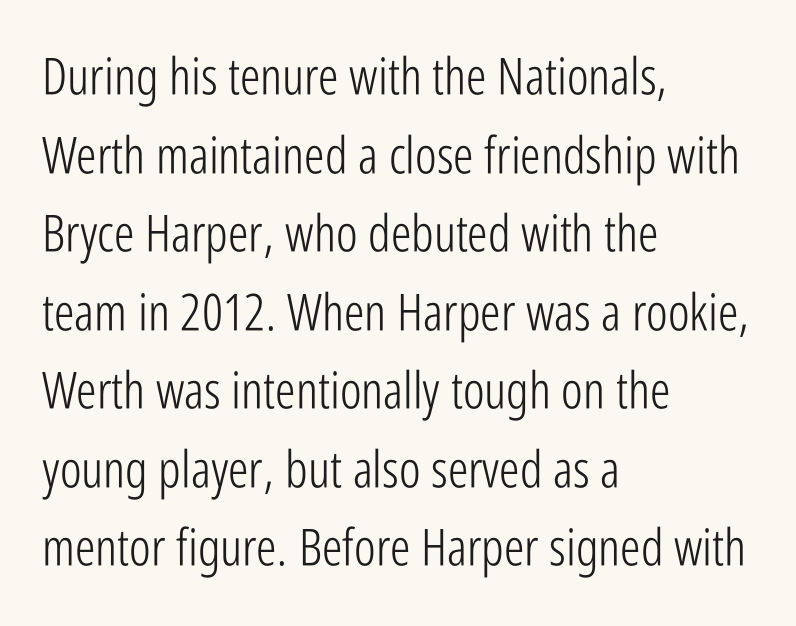
{"serif": "no", "italic": "no", "bold": "no", "weight": "light", "width": "condensed", "stroke_contrast": "low", "x_height": "medium", "monospaced": "no", "underline": "no", "align": "left", "line_spacing": "normal", "line_spacing_ratio": 1.54, "letter_spacing": "normal", "letter_spacing_em": 0.0, "glyph_px": 51}
